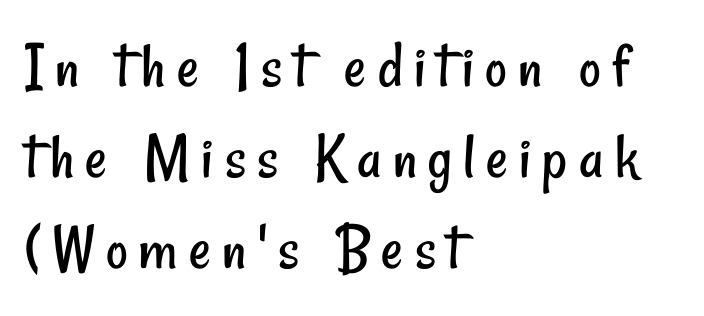
The image shows 67 px regular-weight, condensed sans-serif type; set left-aligned, normal line spacing (1.36x), not underlined; low stroke contrast and a small x-height.
